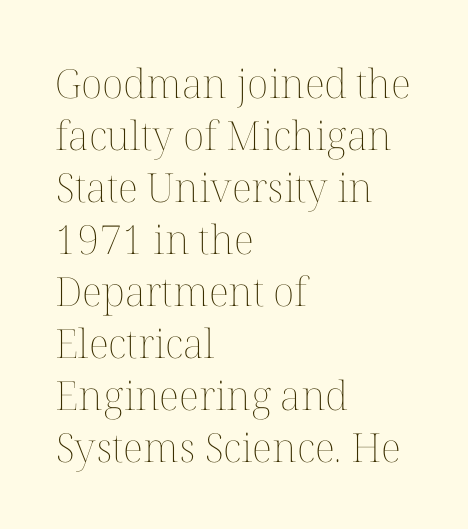
Q: Is the text bold? A: No.
Q: Is the text italic (slanted)? A: No, it is upright.
Q: Is the text underlined? A: No.
Q: How is the paragraph aligned? A: Left-aligned.
Q: Is the spacing between letters normal or unusually wide? A: Normal.
Q: Is the spacing between lines tight, normal or loose? A: Normal.
Q: Width (condensed, normal, or wide)? A: Normal.
Q: Stroke contrast? A: Medium.
Q: x-height? A: Medium.
Q: Monospaced? A: No.
